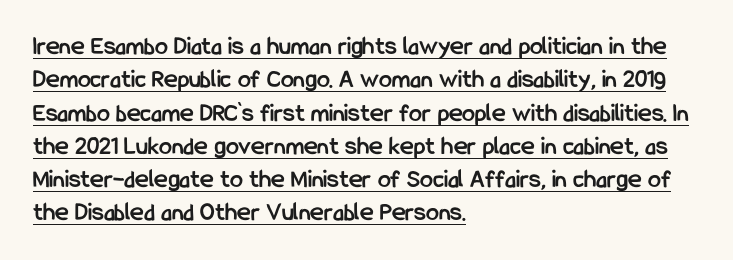
The image shows 26 px bold type, upright; set left-aligned, normal line spacing (1.28x), normal letter spacing, underlined.
